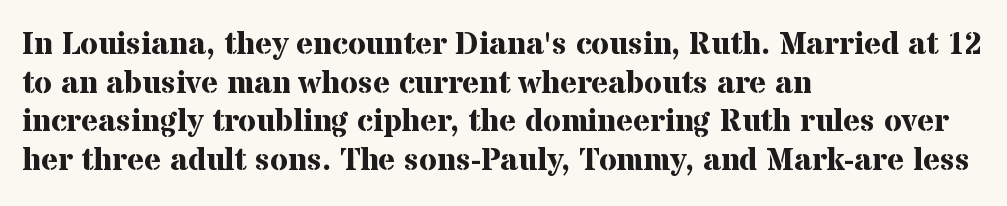
The image shows 32 px bold serif type, upright; set left-aligned, line spacing 1.21x, normal letter spacing, not underlined; medium stroke contrast and a medium x-height.
